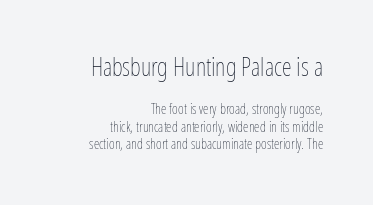
Q: Is the text bold? A: No.
Q: Is the text italic (slanted)? A: No, it is upright.
Q: Is the text underlined? A: No.
Q: How is the paragraph aligned? A: Right-aligned.
Q: Is the spacing between letters normal or unusually wide? A: Normal.
Q: Which block of text is set in a larger size, the first (top) or the second (bottom)? A: The first (top) one.
